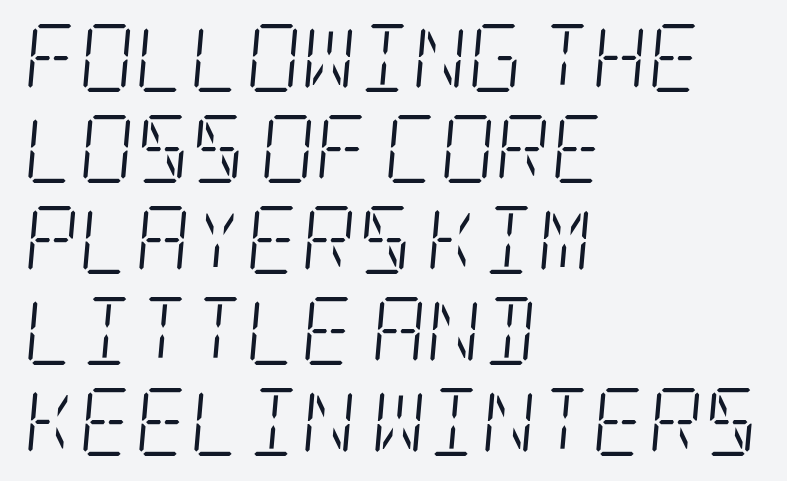
{"serif": "yes", "italic": "yes", "lean": "right", "slant_degrees": 5, "bold": "no", "weight": "light", "width": "condensed", "stroke_contrast": "low", "x_height": "large", "underline": "no", "align": "left", "line_spacing": "normal", "line_spacing_ratio": 1.34, "letter_spacing": "normal", "letter_spacing_em": 0.0, "glyph_px": 68}
